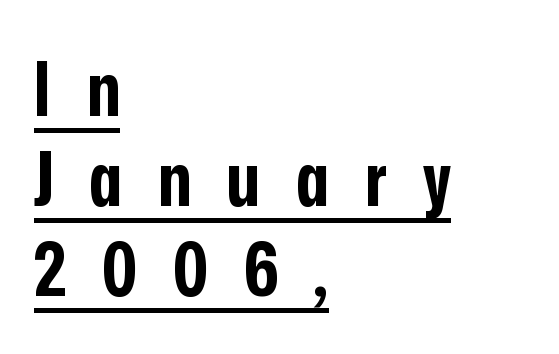
{"serif": "no", "italic": "no", "bold": "yes", "weight": "bold", "width": "condensed", "stroke_contrast": "low", "x_height": "medium", "monospaced": "no", "underline": "yes", "align": "left", "line_spacing_ratio": 1.2, "letter_spacing": "wide", "letter_spacing_em": 0.48, "glyph_px": 75}
